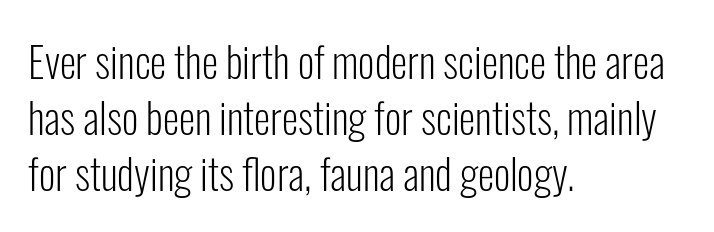
The image shows 42 px light, condensed sans-serif type, upright; set left-aligned, normal line spacing (1.33x), normal letter spacing, not underlined; low stroke contrast and a medium x-height.
